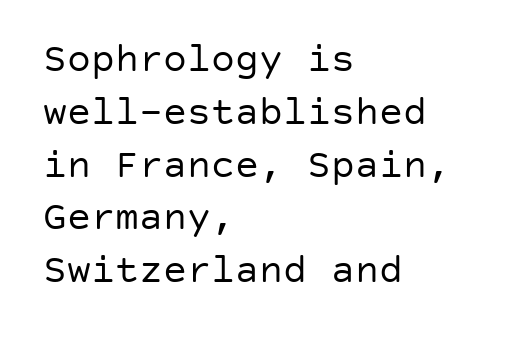
The image shows 40 px regular-weight sans-serif type, upright; set left-aligned, normal line spacing (1.32x), normal letter spacing, not underlined; low stroke contrast and a large x-height.
